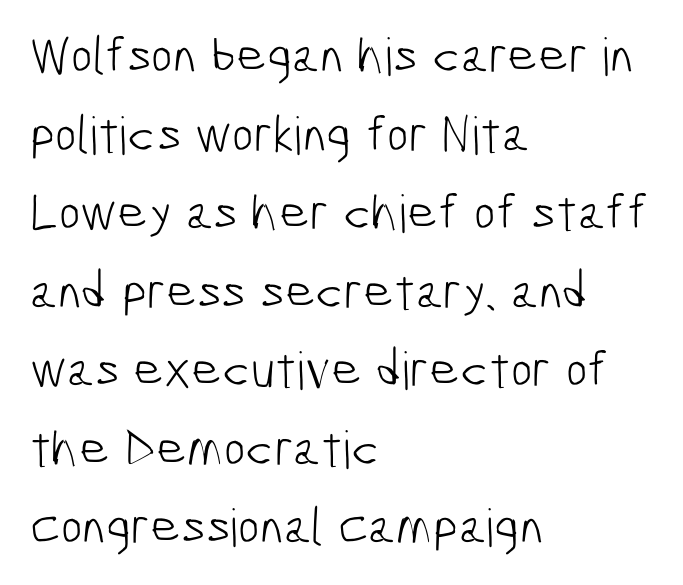
The image shows 52 px light, condensed sans-serif type; set left-aligned, normal line spacing (1.51x), normal letter spacing, not underlined; low stroke contrast and a medium x-height.
